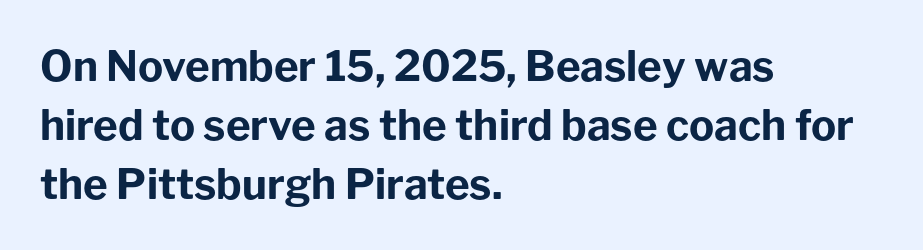
Short note: letters normally spaced. Honestly, there is no underline to notice here at all. The letters advance in unequal steps, a hallmark of proportional type. Typographically, this falls in the sans-serif category.
